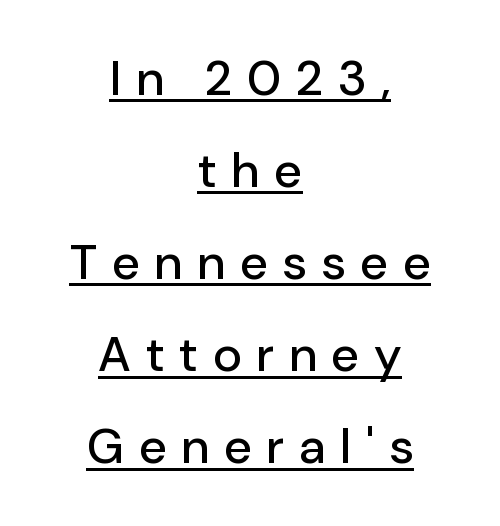
Q: Is the text italic (slanted)? A: No, it is upright.
Q: Is the typeface a serif or a sans-serif typeface? A: Sans-serif.
Q: Is the text underlined? A: Yes.
Q: How is the paragraph aligned? A: Centered.
Q: Is the spacing between letters normal or unusually wide? A: Unusually wide.
Q: Width (condensed, normal, or wide)? A: Normal.
Q: Stroke contrast? A: Low.
Q: x-height? A: Medium.
Q: Monospaced? A: No.
